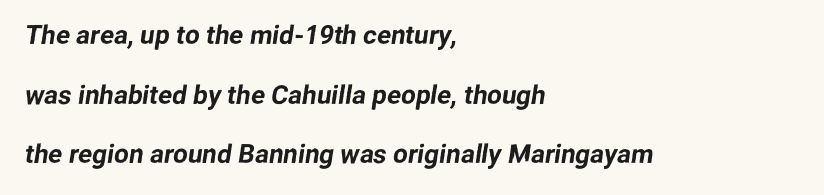
{"underline": "no", "align": "left", "line_spacing": "loose", "line_spacing_ratio": 2.29, "letter_spacing": "normal", "letter_spacing_em": 0.0, "glyph_px": 26}
